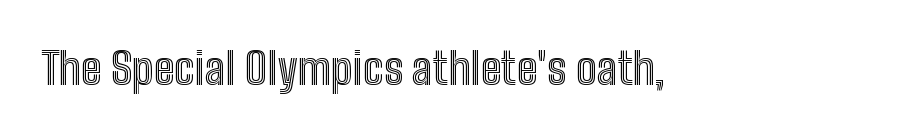
Q: Is the text italic (slanted)? A: No, it is upright.
Q: Is the text underlined? A: No.
Q: How is the paragraph aligned? A: Left-aligned.
Q: Is the spacing between letters normal or unusually wide? A: Normal.
Q: Width (condensed, normal, or wide)? A: Condensed.
Q: x-height? A: Medium.
Q: Monospaced? A: No.
